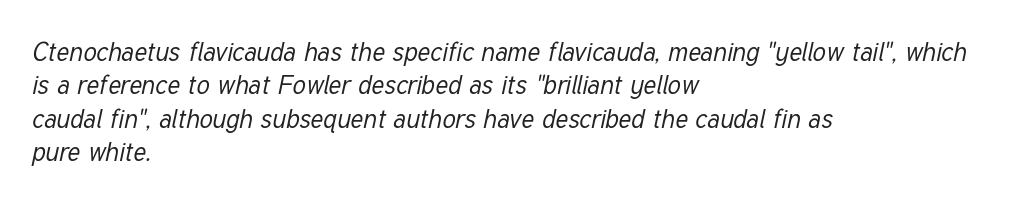
The image shows 26 px text type, italic (leaning right); set left-aligned, normal line spacing (1.28x), normal letter spacing, not underlined.
